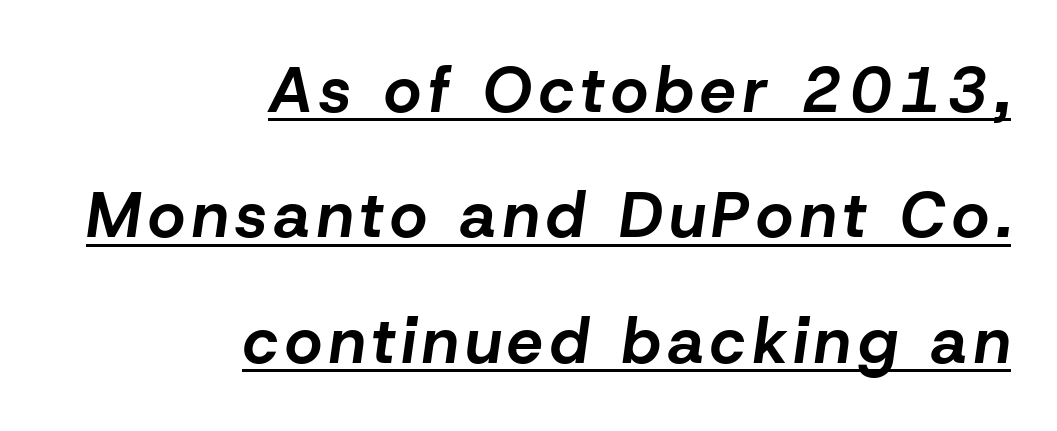
The image shows 64 px bold type, italic (leaning right); set right-aligned, loose line spacing (1.96x), underlined; low stroke contrast and a medium x-height.
